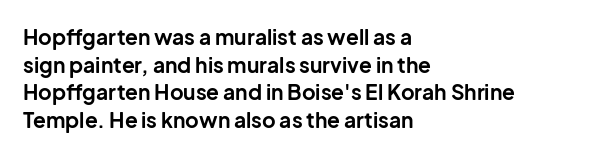
Q: Is the text bold? A: Yes.
Q: Is the text italic (slanted)? A: No, it is upright.
Q: Is the text underlined? A: No.
Q: How is the paragraph aligned? A: Left-aligned.
Q: Is the spacing between letters normal or unusually wide? A: Normal.
Q: Is the spacing between lines tight, normal or loose? A: Normal.
